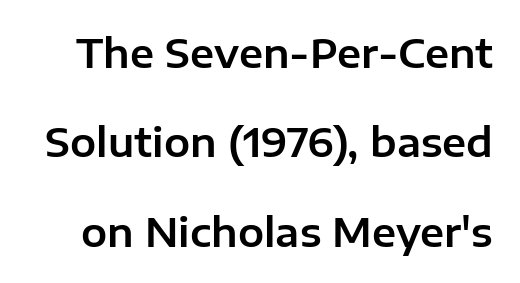
The image shows 39 px sans-serif type, upright; set loose line spacing (2.29x), normal letter spacing, not underlined; low stroke contrast and a medium x-height.
